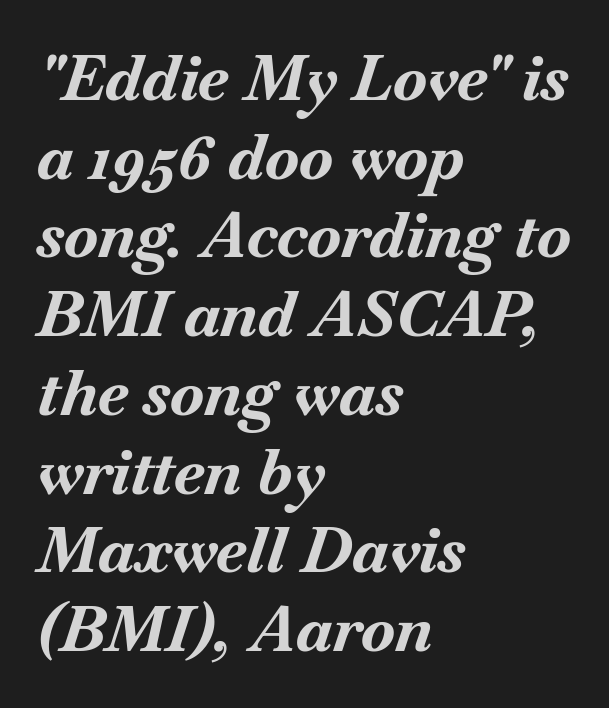
Q: Is the text bold? A: Yes.
Q: Is the text italic (slanted)? A: Yes, it leans right by about 18 degrees.
Q: Is the text underlined? A: No.
Q: How is the paragraph aligned? A: Left-aligned.
Q: Is the spacing between letters normal or unusually wide? A: Normal.
Q: Is the spacing between lines tight, normal or loose? A: Normal.
Q: Width (condensed, normal, or wide)? A: Normal.
Q: Stroke contrast? A: Medium.
Q: x-height? A: Small.
Q: Monospaced? A: No.
